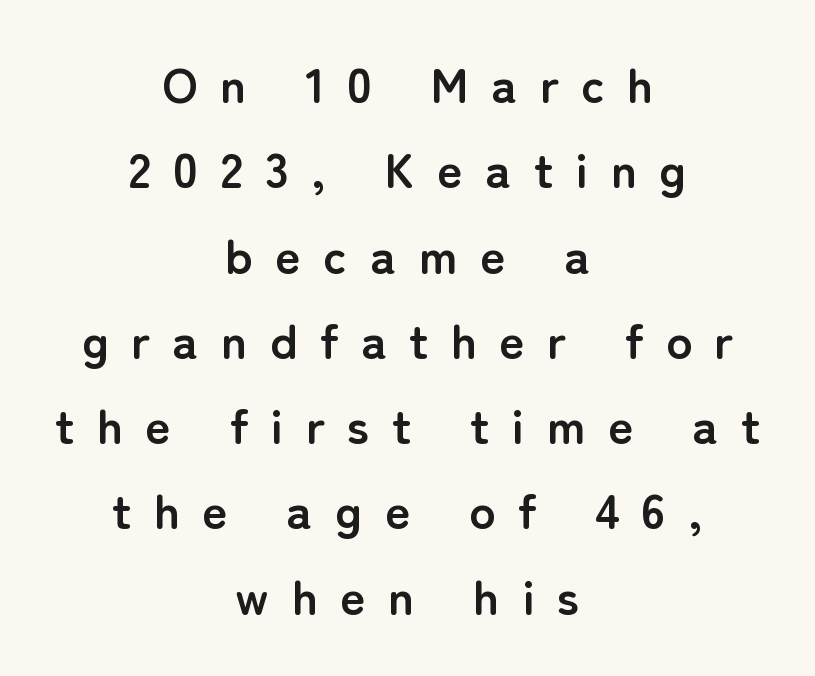
The image shows 49 px semibold sans-serif type, upright; set centered, line spacing 1.74x, unusually wide letter spacing (+0.46 em), not underlined; low stroke contrast and a medium x-height.
